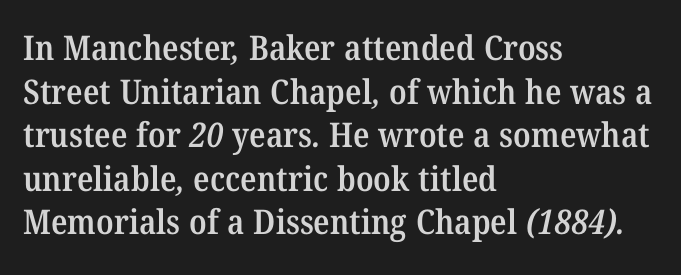
Q: Is the text bold? A: Semi-bold.
Q: Is the typeface a serif or a sans-serif typeface? A: Serif.
Q: Is the text underlined? A: No.
Q: How is the paragraph aligned? A: Left-aligned.
Q: Is the spacing between letters normal or unusually wide? A: Normal.
Q: Is the spacing between lines tight, normal or loose? A: Normal.
Q: Width (condensed, normal, or wide)? A: Normal.
Q: Stroke contrast? A: Medium.
Q: x-height? A: Medium.
Q: Monospaced? A: No.
